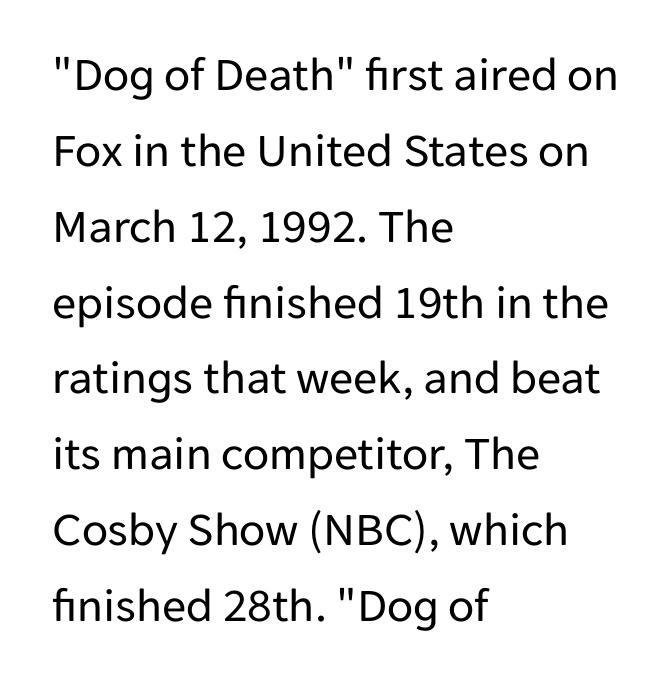
Q: Is the text bold? A: No.
Q: Is the text italic (slanted)? A: No, it is upright.
Q: Is the typeface a serif or a sans-serif typeface? A: Sans-serif.
Q: Is the text underlined? A: No.
Q: How is the paragraph aligned? A: Left-aligned.
Q: Is the spacing between letters normal or unusually wide? A: Normal.
Q: Is the spacing between lines tight, normal or loose? A: Normal.
Q: Width (condensed, normal, or wide)? A: Normal.
Q: Stroke contrast? A: Low.
Q: x-height? A: Medium.
Q: Monospaced? A: No.
